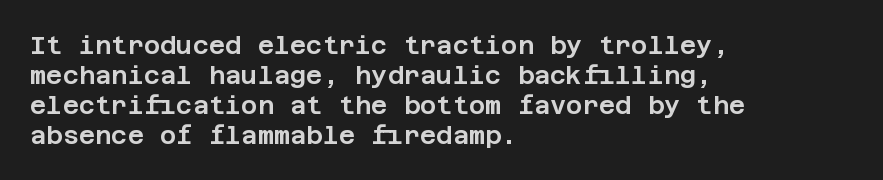
Italic? Not at all — the glyphs are vertical. Only glyphs here, with clear space below each row. Does the copy run flush right? No — it runs flush left. The letters sit at their default tracking, neither squeezed nor spread.
